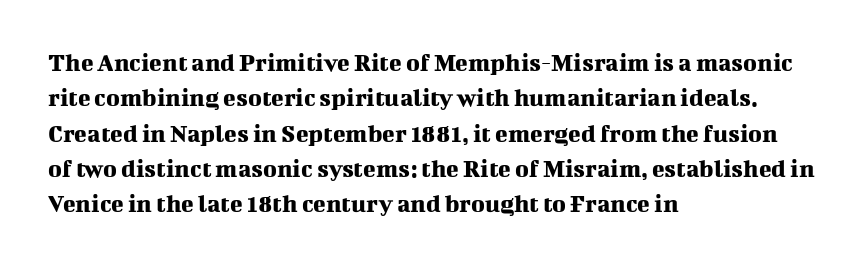
Q: Is the text italic (slanted)? A: No, it is upright.
Q: Is the text underlined? A: No.
Q: How is the paragraph aligned? A: Left-aligned.
Q: Is the spacing between letters normal or unusually wide? A: Normal.
Q: Is the spacing between lines tight, normal or loose? A: Normal.
